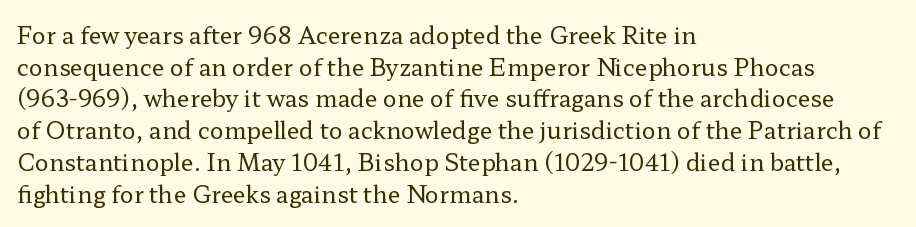
Q: Is the text bold? A: No.
Q: Is the text italic (slanted)? A: No, it is upright.
Q: Is the text underlined? A: No.
Q: How is the paragraph aligned? A: Left-aligned.
Q: Is the spacing between letters normal or unusually wide? A: Normal.
Q: Is the spacing between lines tight, normal or loose? A: Normal.
